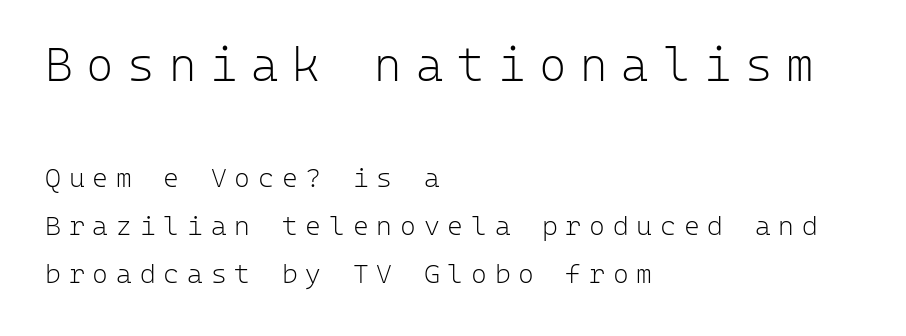
Q: Is the text bold? A: No.
Q: Is the text italic (slanted)? A: No, it is upright.
Q: Is the typeface a serif or a sans-serif typeface? A: Sans-serif.
Q: Is the text underlined? A: No.
Q: How is the paragraph aligned? A: Left-aligned.
Q: Is the spacing between letters normal or unusually wide? A: Unusually wide.
Q: Which block of text is set in a larger size, the first (top) or the second (bottom)? A: The first (top) one.
Q: Width (condensed, normal, or wide)? A: Normal.
Q: Stroke contrast? A: Low.
Q: x-height? A: Medium.
Q: Monospaced? A: Yes.
